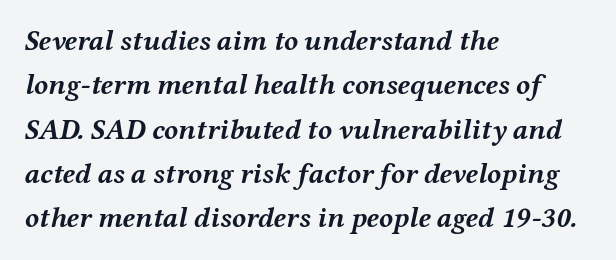
The image shows 29 px semibold, wide type, italic (leaning right); set left-aligned, normal line spacing (1.53x), normal letter spacing, not underlined; medium stroke contrast and a medium x-height.
